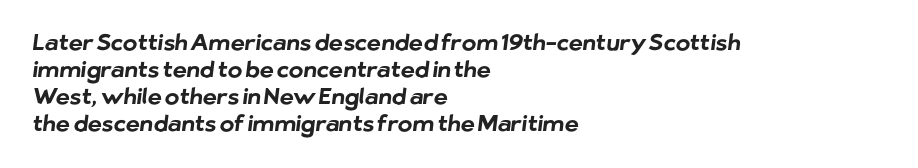
Here the glyphs are tracked normally, forming tight word shapes. The space beneath each line is pristine and unruled. This sample is left-justified, so line endings fall wherever the words run out. Each glyph is drawn with heavy, bold strokes.
